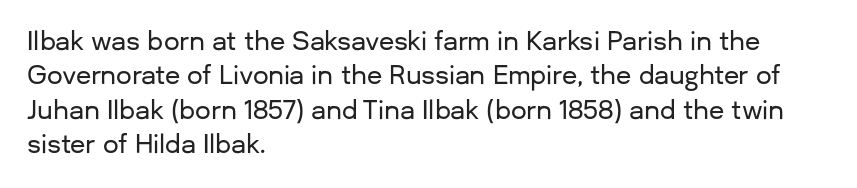
The image shows 25 px text type, upright; set left-aligned, normal line spacing (1.38x), normal letter spacing, not underlined.
